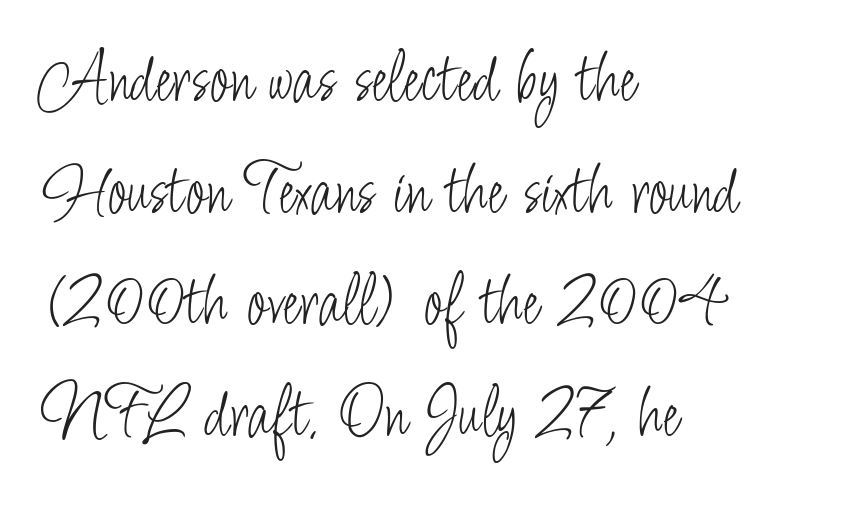
Underline: absent. Short note: letters normally spaced. Notice how the passage keeps a crisp vertical edge on the left only. The strokes are not fattened; the text isn't bold. One glance says typical: line gaps are just what's usual.
